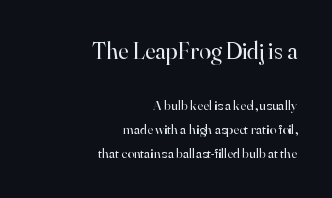
Q: Is the text bold? A: No.
Q: Is the text italic (slanted)? A: No, it is upright.
Q: Is the text underlined? A: No.
Q: How is the paragraph aligned? A: Right-aligned.
Q: Is the spacing between letters normal or unusually wide? A: Normal.
Q: Which block of text is set in a larger size, the first (top) or the second (bottom)? A: The first (top) one.
